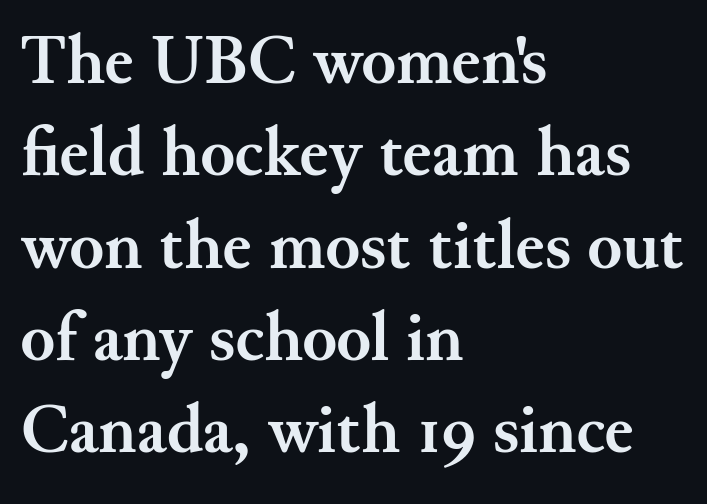
The image shows 71 px semibold serif type, upright; set left-aligned, normal line spacing (1.3x), normal letter spacing, not underlined; medium stroke contrast and a small x-height.
